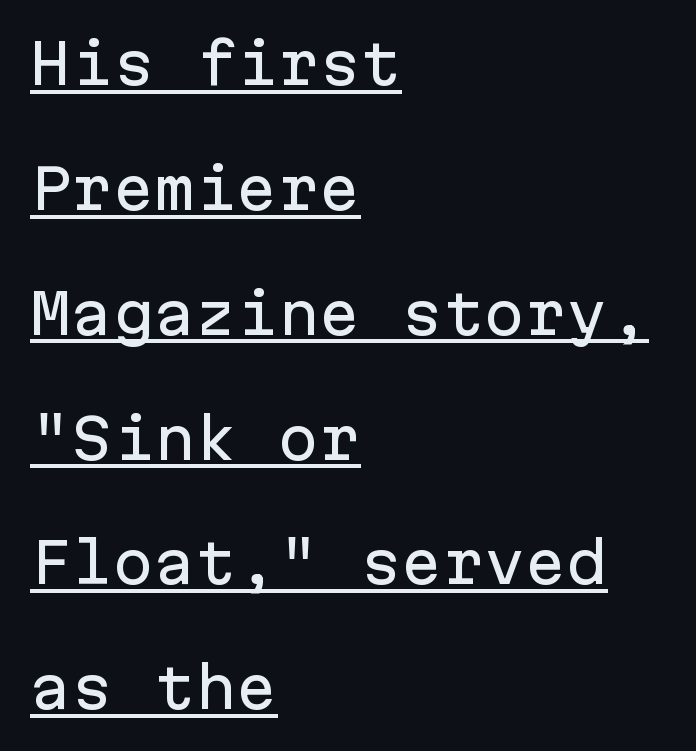
You can tell from the bare stems that sans-serif type was used. A typesetter would call this monospace, since all characters share one set width. Honestly, the letter spacing is just normal — you wouldn't notice it. A typographer would call this underscored text.
